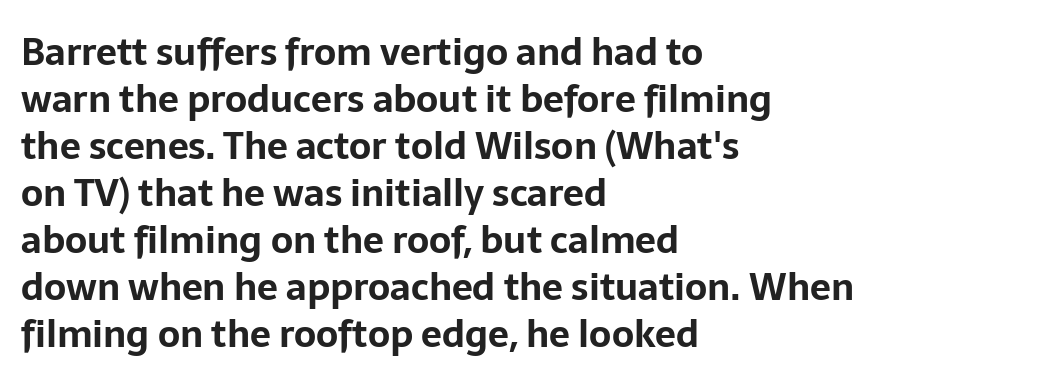
{"serif": "no", "italic": "no", "bold": "yes", "weight": "bold", "width": "normal", "stroke_contrast": "low", "x_height": "medium", "monospaced": "no", "underline": "no", "align": "left", "line_spacing": "normal", "line_spacing_ratio": 1.27, "letter_spacing": "normal", "letter_spacing_em": 0.0, "glyph_px": 37}
